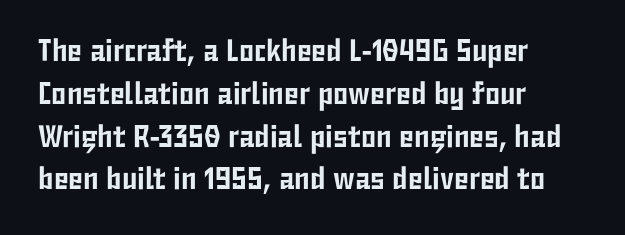
Short note: letters normally spaced. The rendering uses natural spacing where letterforms have individual widths. Check where the strokes stop: nothing finishes them off — pure sans. Glance below the letters and you will spot only blank space. A student would call this left alignment; a typographer would say flush left, rag right.
